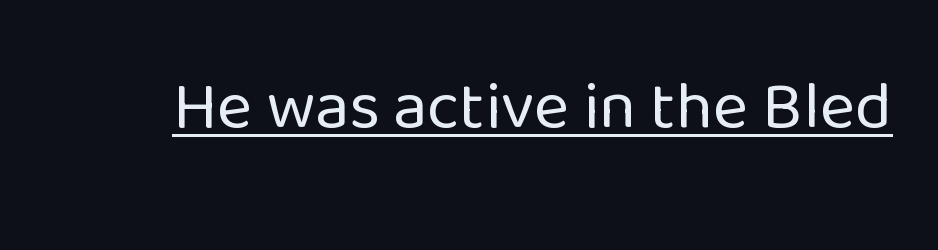
The image shows 68 px regular-weight sans-serif type, upright; set normal letter spacing, underlined; low stroke contrast and a medium x-height.
